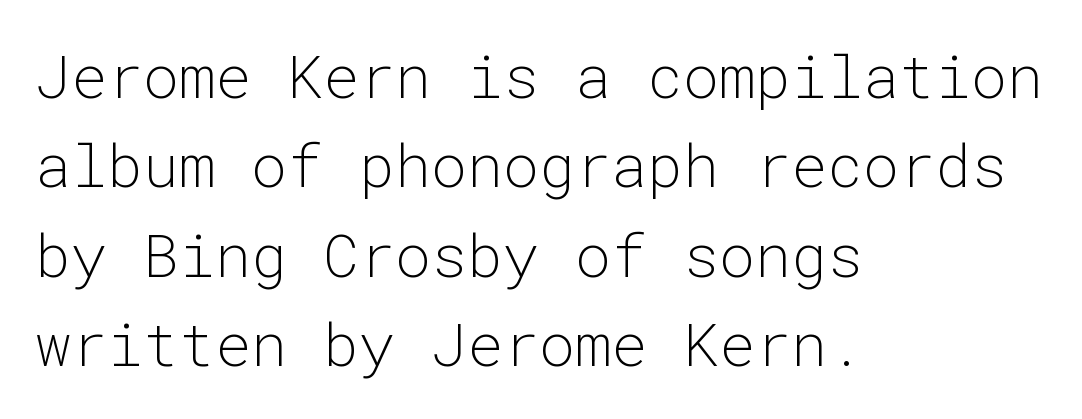
{"serif": "no", "italic": "no", "bold": "no", "weight": "light", "width": "normal", "stroke_contrast": "low", "x_height": "medium", "monospaced": "yes", "underline": "no", "align": "left", "line_spacing": "normal", "line_spacing_ratio": 1.49, "letter_spacing": "normal", "letter_spacing_em": 0.0, "glyph_px": 60}
